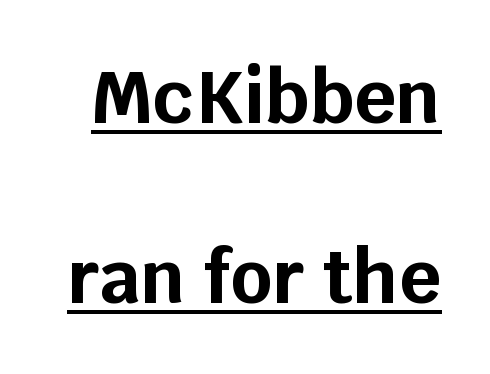
{"serif": "no", "italic": "no", "bold": "yes", "weight": "bold", "width": "normal", "stroke_contrast": "low", "x_height": "large", "monospaced": "no", "underline": "yes", "line_spacing": "loose", "line_spacing_ratio": 2.46, "letter_spacing": "normal", "letter_spacing_em": 0.0, "glyph_px": 73}
